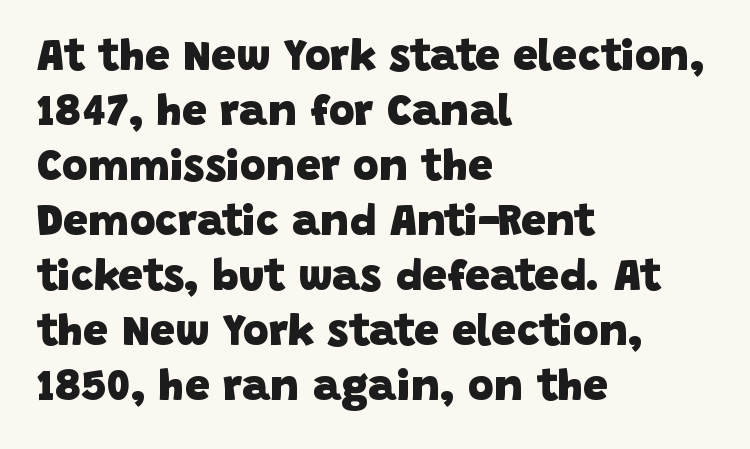
Each new line begins a customary step beneath the previous one. Each row of text sits above clean, open space. The rendering uses a bold face; every stroke is thick and dark. All the whitespace from short lines collects on the right.
